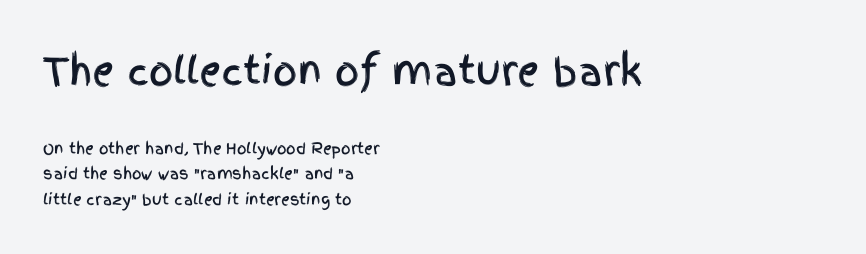
{"serif": "no", "italic": "no", "width": "condensed", "x_height": "large", "monospaced": "no", "underline": "no", "align": "left", "line_spacing": "normal", "line_spacing_ratio": 1.68, "letter_spacing": "normal", "letter_spacing_em": 0.0, "larger_block": "first", "size_ratio": 2.53, "glyph_px": 38}
